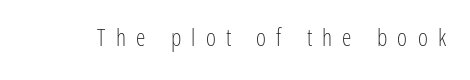
The typesetting does not lean heavy: it is not bold. A typesetter would mark this as roman, not italic. Beneath every word, the page is bare. Letter spacing: wide.
